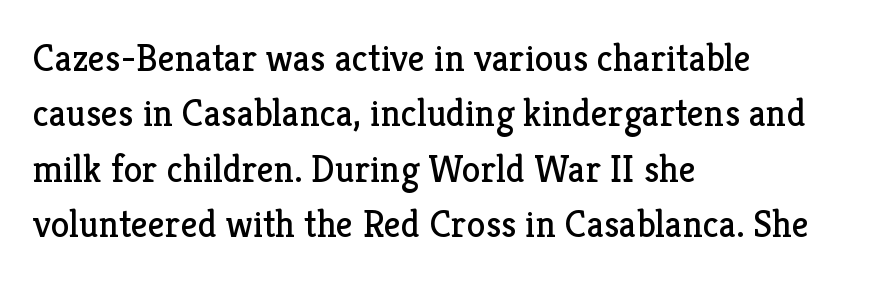
The image shows 38 px regular-weight serif type, upright; set left-aligned, normal line spacing (1.46x), normal letter spacing, not underlined; low stroke contrast and a medium x-height.
